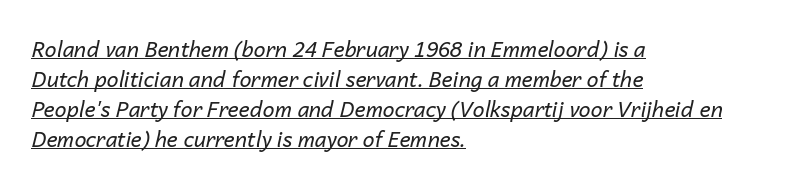
{"italic": "yes", "lean": "right", "slant_degrees": 14, "bold": "no", "underline": "yes", "align": "left", "line_spacing": "normal", "line_spacing_ratio": 1.43, "letter_spacing": "normal", "letter_spacing_em": 0.0, "glyph_px": 21}
